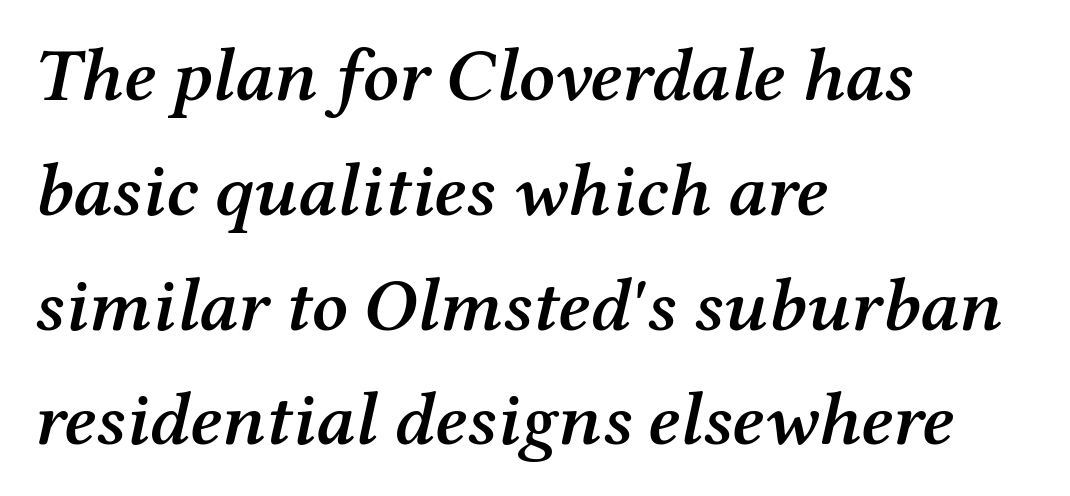
Any mark beneath the type? The region is blank. The characters look somewhat weighty, a semibold short of true bold. The vertical gap from one line to the next is medium. The passage shown is typeset with a serif family.
